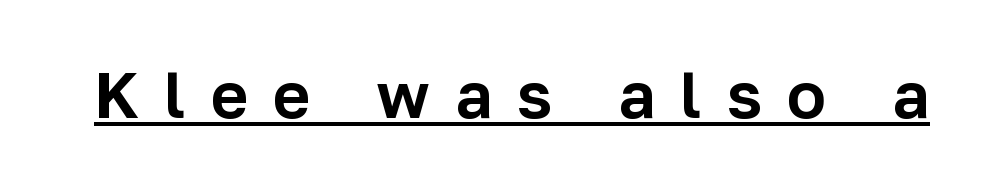
Every stem runs plumb, perpendicular to the baseline. Loose tracking; the words dissolve into strings of separated letters. Is this a sans? Yes — the strokes have no serifs. A rule runs beneath these lines of type. Spacing verdict: proportional, widths tailored to each character.
